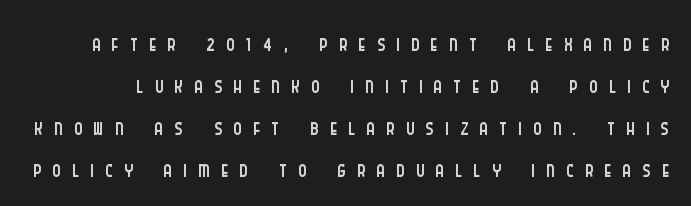
The passage shown is not bold in any degree. The lettering holds an erect, upright posture throughout. Baseline-to-baseline distance is the conventional proportion of letter height. The words here are not underlined. Look at the tracking — it's clearly loosened, letters drifting apart.
